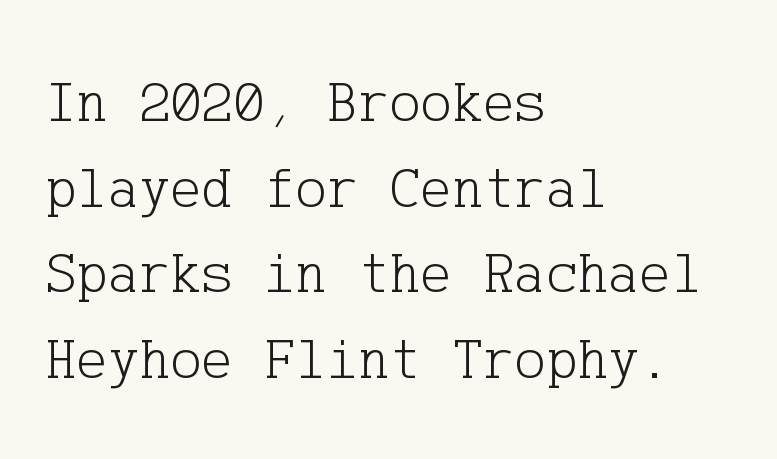
{"serif": "yes", "italic": "no", "bold": "no", "weight": "light", "width": "normal", "stroke_contrast": "low", "x_height": "medium", "underline": "no", "align": "left", "line_spacing": "normal", "line_spacing_ratio": 1.45, "letter_spacing": "normal", "letter_spacing_em": 0.0, "glyph_px": 59}
